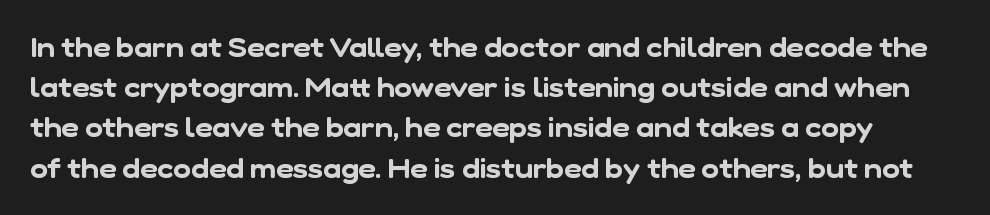
The image shows 27 px text type; set normal line spacing (1.49x), normal letter spacing, not underlined.
